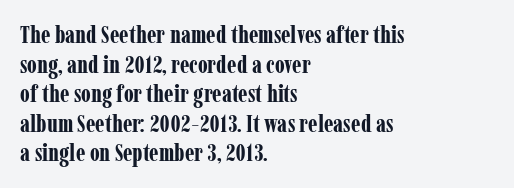
Nobody drew a line under any word here. The lettering stays uniformly vertical, giving the passage a roman look. Each word holds together tightly as a unit, with standard inter-letter gaps. A student would call this left alignment; a typographer would say flush left, rag right. Typographic density is high because the face is bold.
